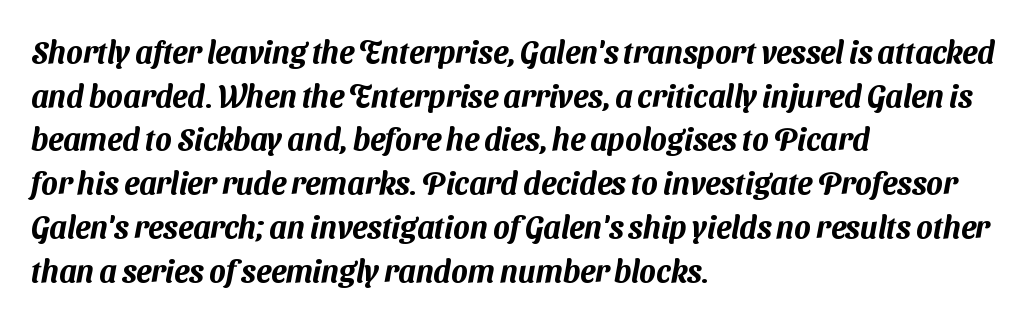
The image shows 31 px sans-serif type; set left-aligned, normal line spacing (1.41x), normal letter spacing, not underlined; medium stroke contrast and a medium x-height.
